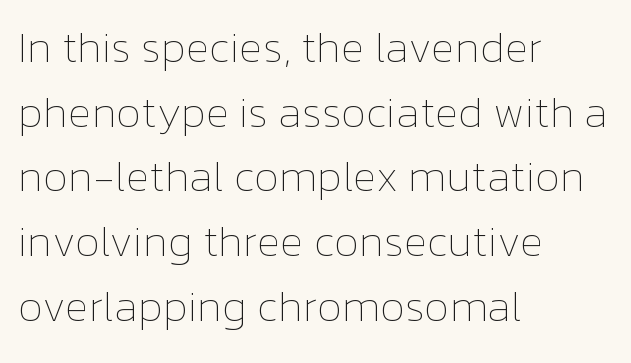
{"italic": "no", "bold": "no", "weight": "thin", "width": "normal", "stroke_contrast": "low", "x_height": "medium", "monospaced": "no", "underline": "no", "align": "left", "line_spacing": "normal", "line_spacing_ratio": 1.47, "letter_spacing": "normal", "letter_spacing_em": 0.0, "glyph_px": 44}
